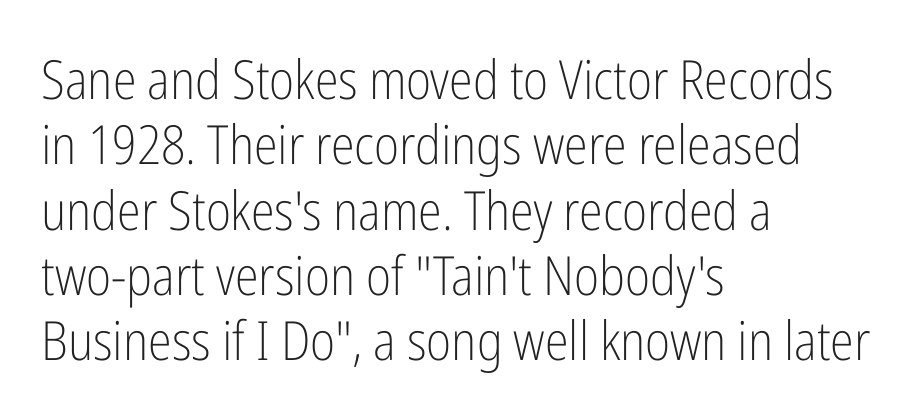
The image shows 54 px light, condensed sans-serif type, upright; set left-aligned, line spacing 1.21x, normal letter spacing, not underlined; low stroke contrast and a medium x-height.
